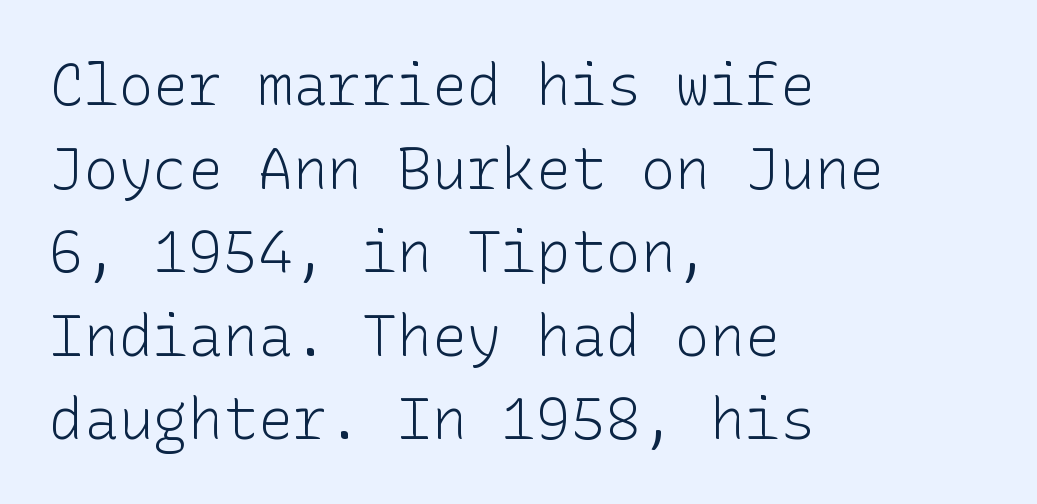
The image shows 58 px light sans-serif type, upright; set left-aligned, normal line spacing (1.44x), normal letter spacing, not underlined; low stroke contrast and a medium x-height.
